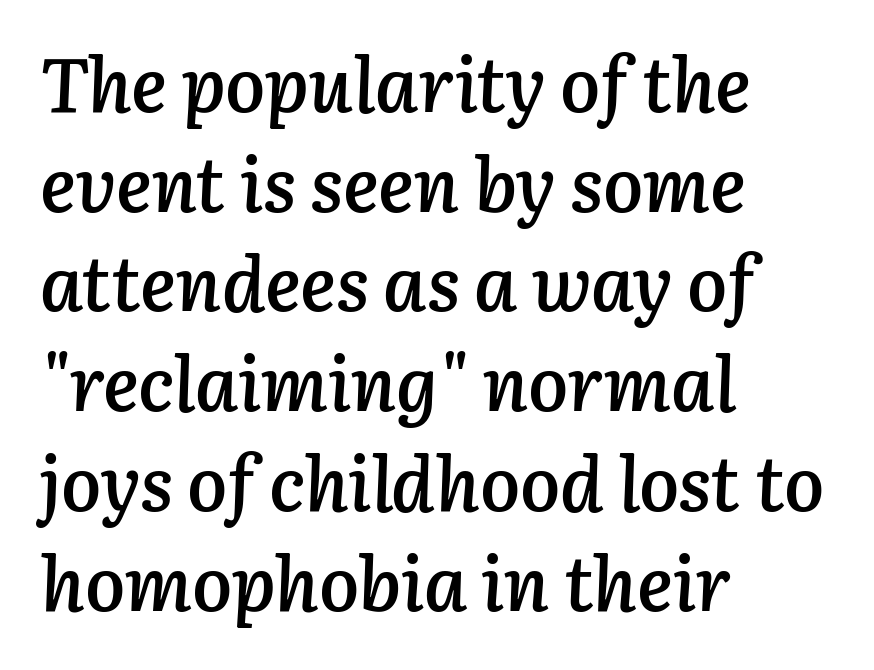
Q: Is the text bold? A: Semi-bold.
Q: Is the text italic (slanted)? A: Yes, it leans right by about 3 degrees.
Q: Is the text underlined? A: No.
Q: How is the paragraph aligned? A: Left-aligned.
Q: Is the spacing between letters normal or unusually wide? A: Normal.
Q: Is the spacing between lines tight, normal or loose? A: Normal.
Q: Width (condensed, normal, or wide)? A: Normal.
Q: Stroke contrast? A: Low.
Q: x-height? A: Medium.
Q: Monospaced? A: No.
